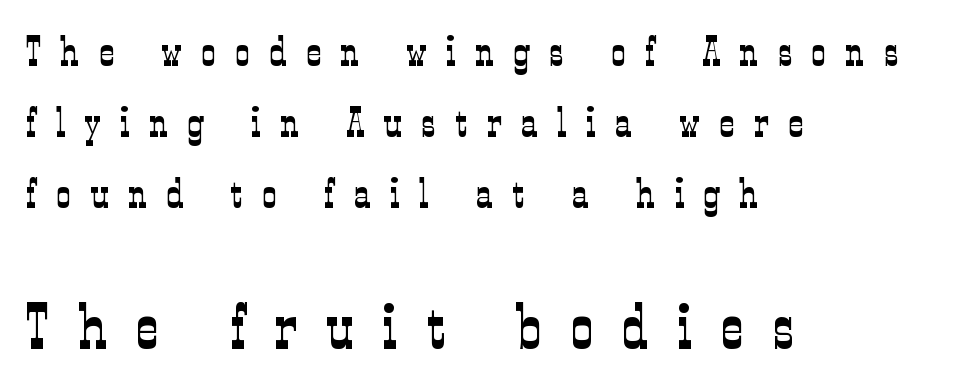
{"serif": "yes", "italic": "no", "bold": "no", "weight": "light", "width": "condensed", "stroke_contrast": "low", "x_height": "medium", "monospaced": "no", "underline": "no", "align": "left", "line_spacing_ratio": 1.73, "letter_spacing": "wide", "letter_spacing_em": 0.48, "larger_block": "second", "size_ratio": 1.51, "glyph_px": 62}
